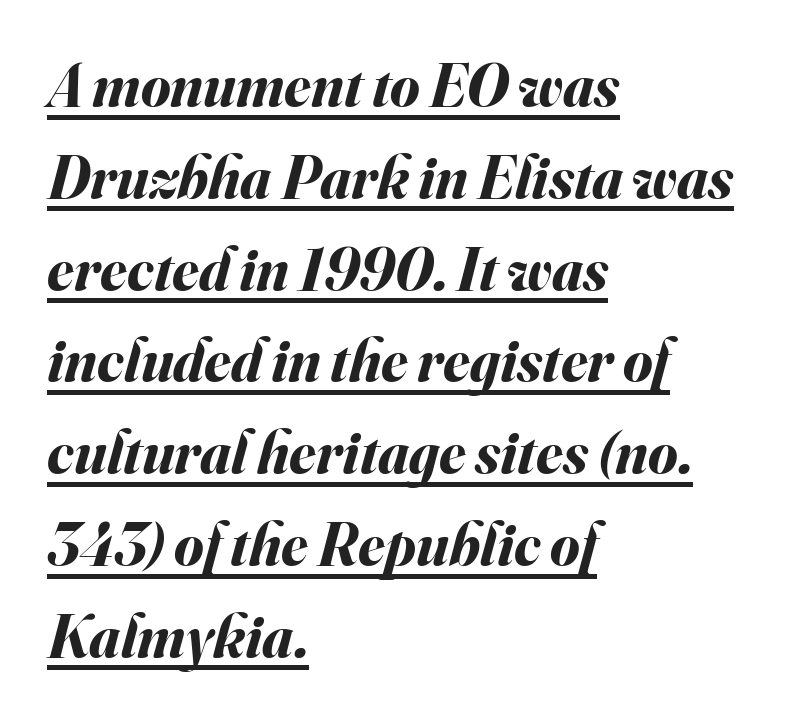
The image shows 60 px bold type, italic (leaning right); set left-aligned, normal line spacing (1.53x), normal letter spacing, underlined; medium stroke contrast and a small x-height.
